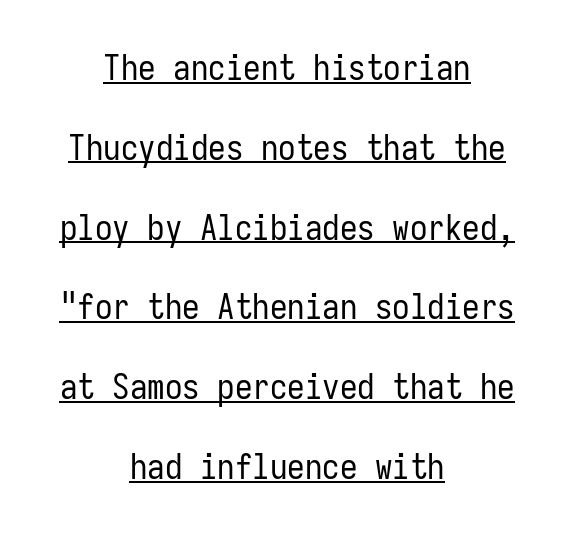
The image shows 35 px regular-weight, condensed sans-serif type, upright, monospaced; set centered, loose line spacing (2.28x), normal letter spacing, underlined; low stroke contrast and a medium x-height.
